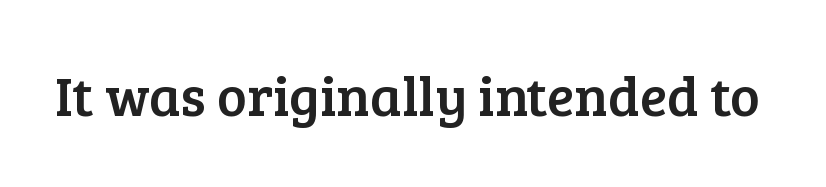
Q: Is the text italic (slanted)? A: No, it is upright.
Q: Is the typeface a serif or a sans-serif typeface? A: Serif.
Q: Is the text underlined? A: No.
Q: Is the spacing between letters normal or unusually wide? A: Normal.
Q: Width (condensed, normal, or wide)? A: Normal.
Q: Stroke contrast? A: Low.
Q: x-height? A: Medium.
Q: Monospaced? A: No.
